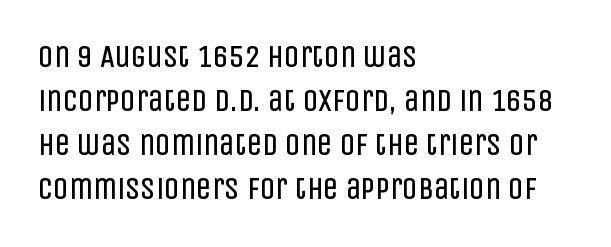
This sample uses plain, unmodified letter spacing. Is there any slant? The stems are plumb. A classic flush-left, rag-right setting is used for this passage. How would I describe the line gaps? Plain and ordinary. Note: no serifs on the glyphs. A clean baseline with only descenders dipping below it.
